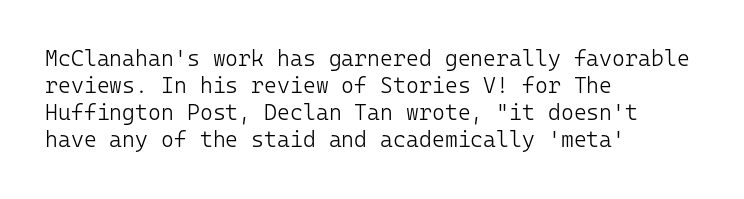
Q: Is the text bold? A: No.
Q: Is the text italic (slanted)? A: No, it is upright.
Q: Is the text underlined? A: No.
Q: How is the paragraph aligned? A: Left-aligned.
Q: Is the spacing between letters normal or unusually wide? A: Normal.
